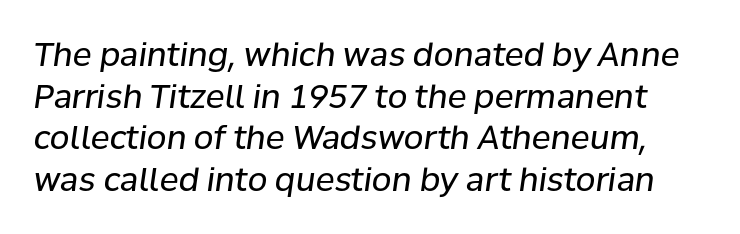
{"italic": "yes", "lean": "right", "slant_degrees": 8, "bold": "no", "weight": "regular", "width": "normal", "stroke_contrast": "low", "x_height": "medium", "monospaced": "no", "underline": "no", "line_spacing": "normal", "line_spacing_ratio": 1.3, "letter_spacing": "normal", "letter_spacing_em": 0.0, "glyph_px": 32}
